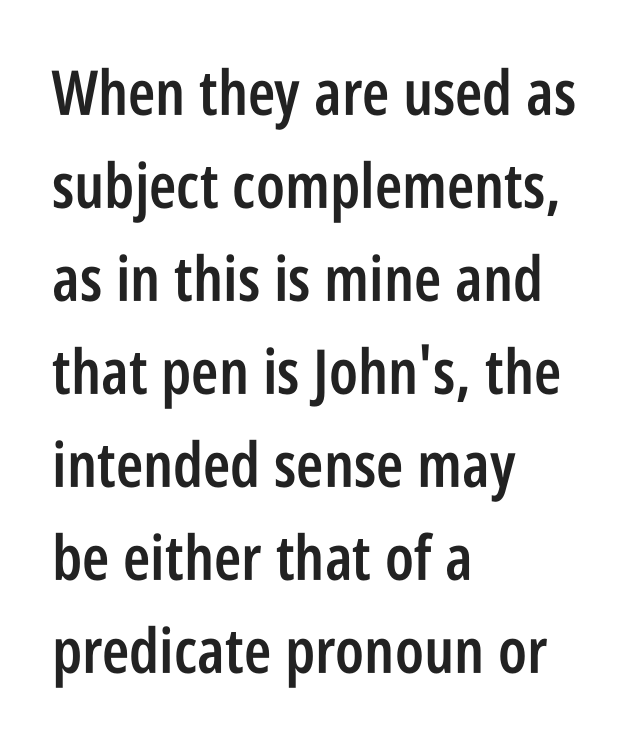
{"serif": "no", "italic": "no", "bold": "semi", "weight": "semibold", "width": "condensed", "stroke_contrast": "low", "x_height": "large", "monospaced": "no", "underline": "no", "align": "left", "line_spacing": "normal", "line_spacing_ratio": 1.5, "letter_spacing": "normal", "letter_spacing_em": 0.0, "glyph_px": 62}
